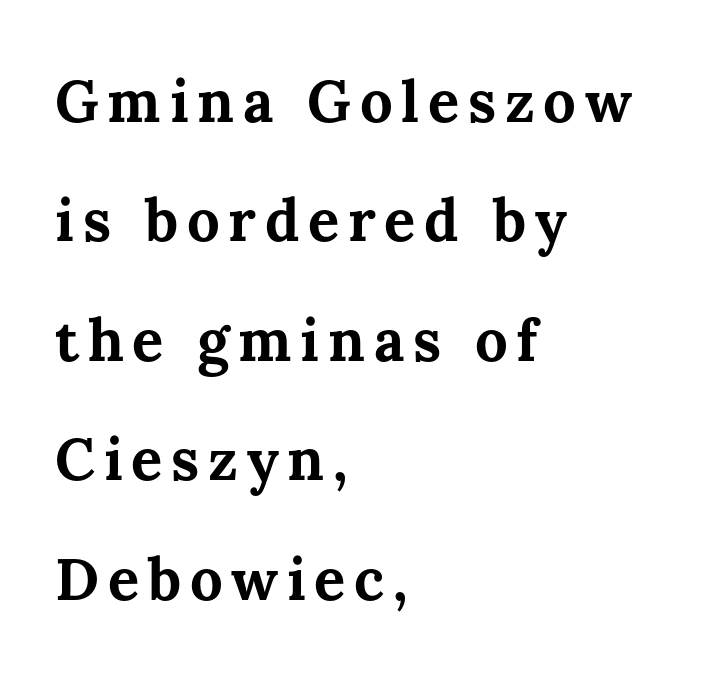
The image shows 58 px bold type, upright; set left-aligned, loose line spacing (2.06x), not underlined; medium stroke contrast and a medium x-height.
